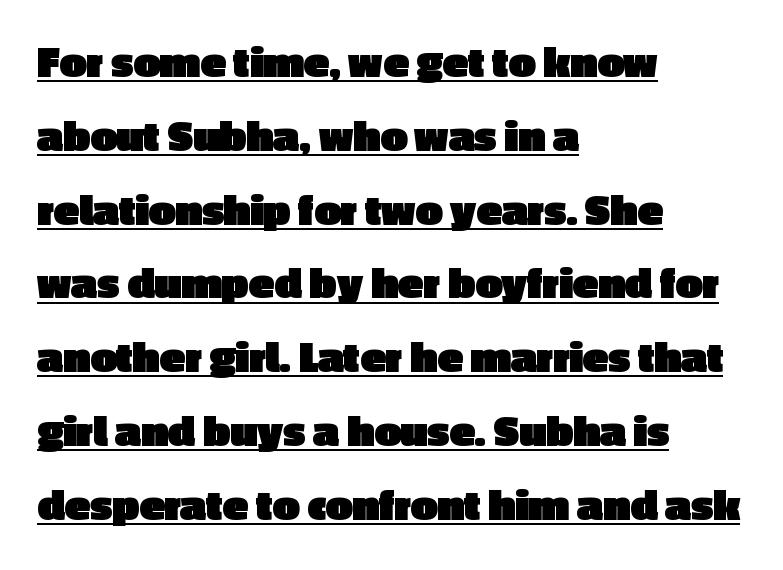
{"serif": "no", "italic": "no", "bold": "yes", "weight": "heavy", "width": "normal", "x_height": "medium", "monospaced": "no", "underline": "yes", "align": "left", "line_spacing": "normal", "line_spacing_ratio": 1.57, "letter_spacing": "normal", "letter_spacing_em": 0.0, "glyph_px": 47}
